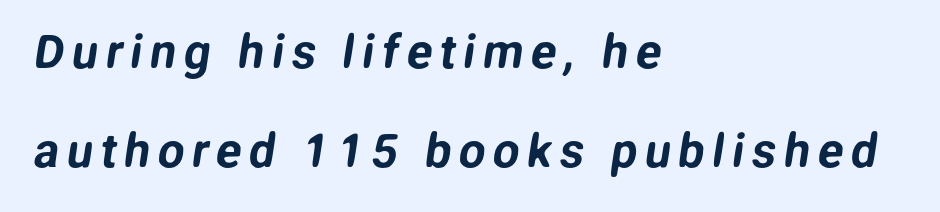
The paragraph has a hard left edge and a soft right edge. What kind of face is this? One without serifs — a sans. Varying glyph widths throughout — classic text-font behaviour. Underline: absent. The line-height multiplier appears high, well above default.
